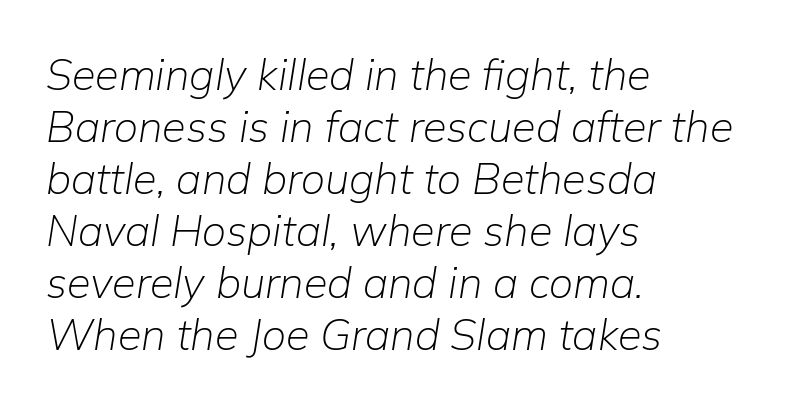
Q: Is the text bold? A: No.
Q: Is the text italic (slanted)? A: Yes, it leans right by about 9 degrees.
Q: Is the text underlined? A: No.
Q: How is the paragraph aligned? A: Left-aligned.
Q: Is the spacing between letters normal or unusually wide? A: Normal.
Q: Width (condensed, normal, or wide)? A: Normal.
Q: Stroke contrast? A: Low.
Q: x-height? A: Medium.
Q: Monospaced? A: No.
